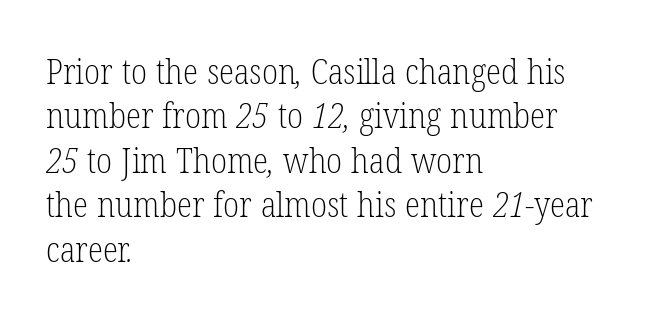
The image shows 35 px light, condensed serif type; set left-aligned, normal line spacing (1.27x), normal letter spacing, not underlined; low stroke contrast and a medium x-height.
